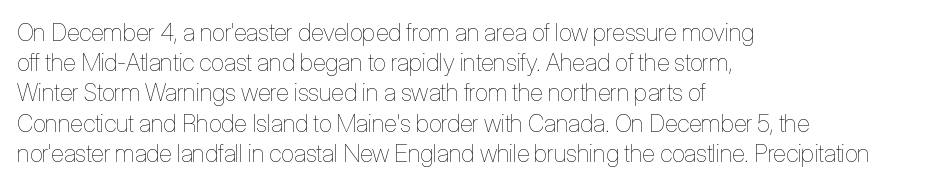
The weight would be labelled regular, book, light, or lighter still. Every stem runs plumb, perpendicular to the baseline. Descender tails drop into unmarked territory. One glance says typical: line gaps are just what's usual.
